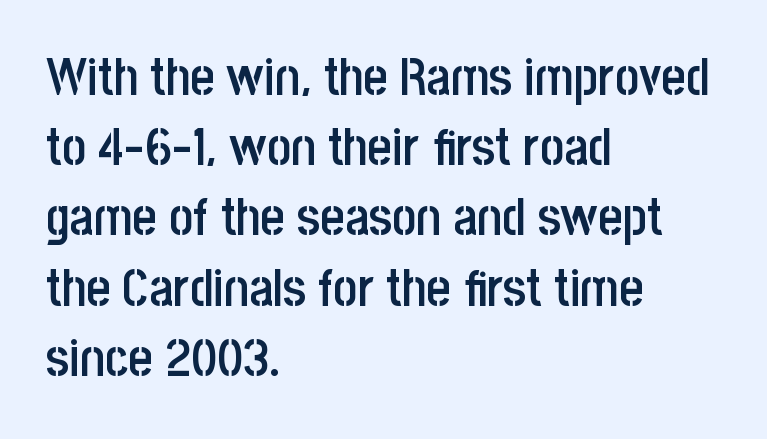
Typographically, this falls in the sans-serif category. Every row of glyphs begins at an identical x-position on the left. Stroke thickness is moderately raised; the sample reads as semibold. A typesetter would call this zero additional tracking.
